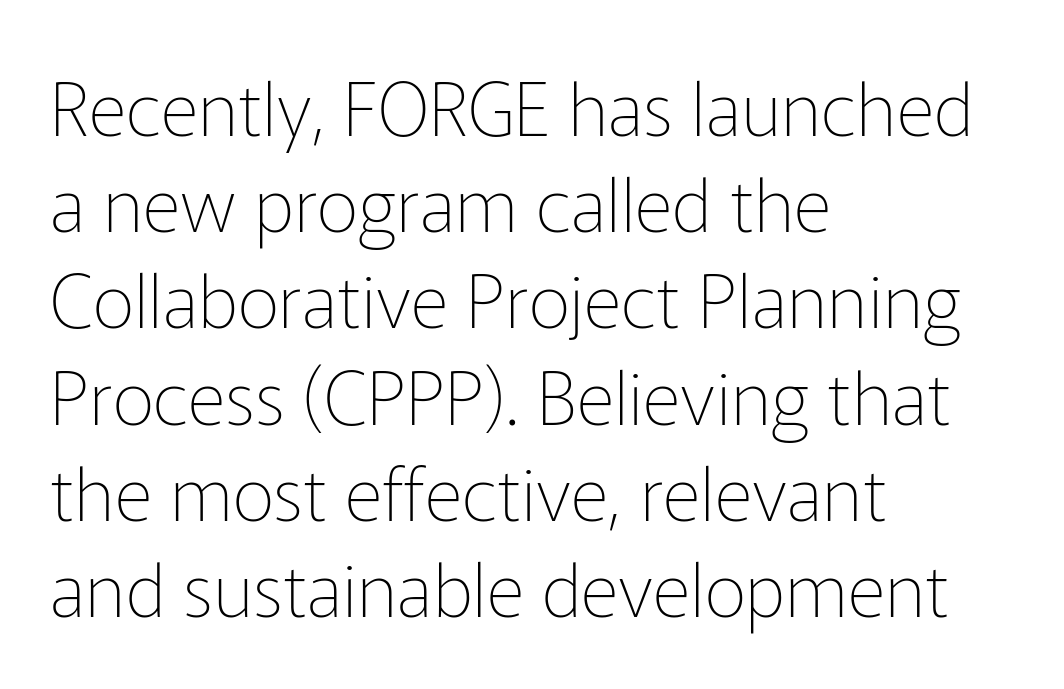
Q: Is the text bold? A: No.
Q: Is the text italic (slanted)? A: No, it is upright.
Q: Is the typeface a serif or a sans-serif typeface? A: Sans-serif.
Q: Is the text underlined? A: No.
Q: How is the paragraph aligned? A: Left-aligned.
Q: Is the spacing between letters normal or unusually wide? A: Normal.
Q: Is the spacing between lines tight, normal or loose? A: Normal.
Q: Width (condensed, normal, or wide)? A: Normal.
Q: Stroke contrast? A: Low.
Q: x-height? A: Medium.
Q: Monospaced? A: No.
